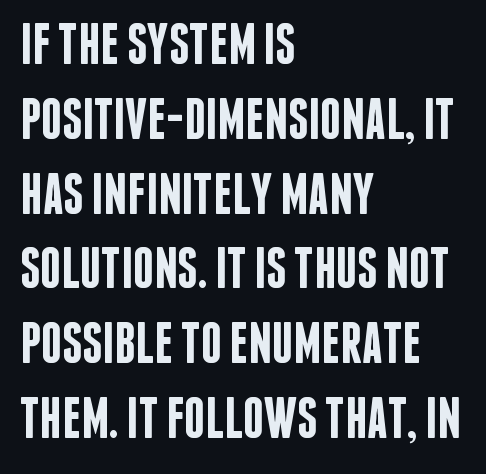
{"serif": "no", "italic": "no", "bold": "semi", "weight": "semibold", "width": "condensed", "stroke_contrast": "low", "x_height": "large", "monospaced": "no", "underline": "no", "align": "left", "line_spacing": "normal", "line_spacing_ratio": 1.29, "letter_spacing": "normal", "letter_spacing_em": 0.0, "glyph_px": 58}
